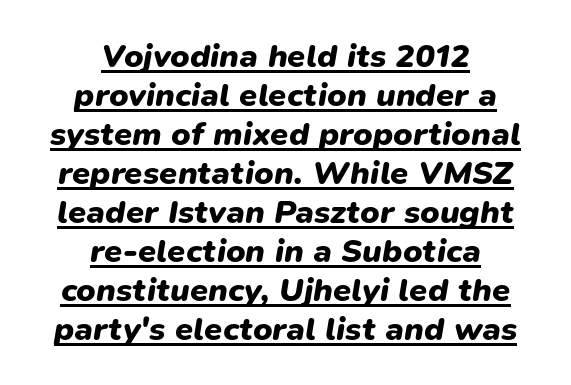
Weight check: bold — yes, fully. Is the type slanted? Yes — the strokes lean at a clear angle. Horizontal alignment here is central, giving a formal, balanced look. Do the characters align in a grid? No, the font is proportional.
